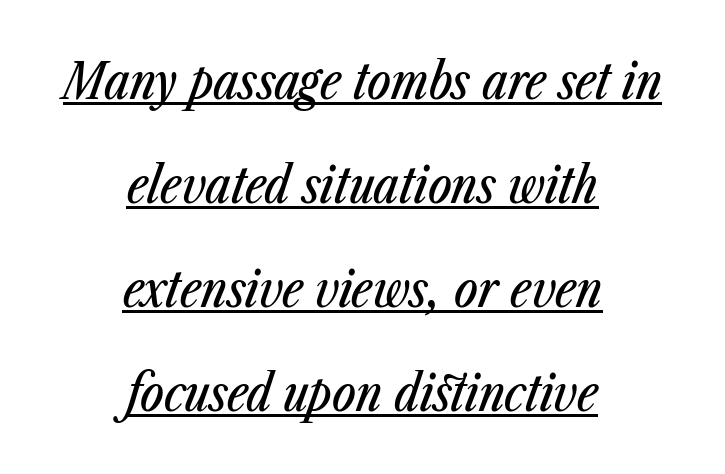
Every row of glyphs is offset so its center matches the block's center. Words appear dense and cohesive because spacing is normal. A continuous stroke trails under the words, as in a hyperlink. The face used here has a pronounced slope to its letters. The rendering uses a large line-height, opening up the rows.
